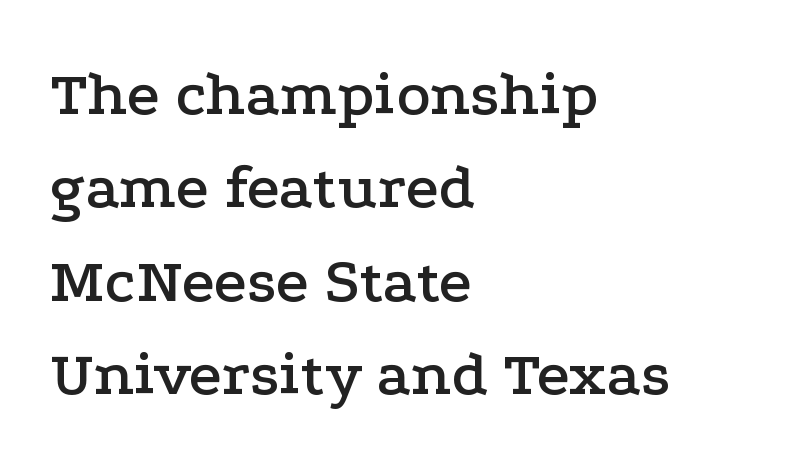
Q: Is the text italic (slanted)? A: No, it is upright.
Q: Is the typeface a serif or a sans-serif typeface? A: Serif.
Q: Is the text underlined? A: No.
Q: How is the paragraph aligned? A: Left-aligned.
Q: Is the spacing between letters normal or unusually wide? A: Normal.
Q: Is the spacing between lines tight, normal or loose? A: Normal.
Q: Width (condensed, normal, or wide)? A: Wide.
Q: Stroke contrast? A: Low.
Q: x-height? A: Medium.
Q: Monospaced? A: No.
